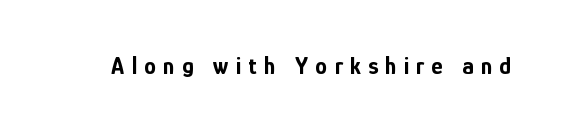
{"italic": "no", "bold": "yes", "underline": "no", "letter_spacing": "wide", "letter_spacing_em": 0.3, "glyph_px": 24}
